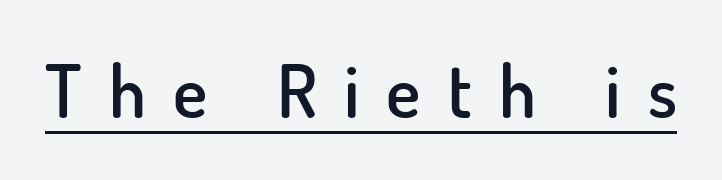
{"serif": "no", "italic": "no", "bold": "semi", "weight": "semibold", "width": "normal", "stroke_contrast": "low", "x_height": "small", "monospaced": "no", "underline": "yes", "letter_spacing": "wide", "letter_spacing_em": 0.38, "glyph_px": 72}
